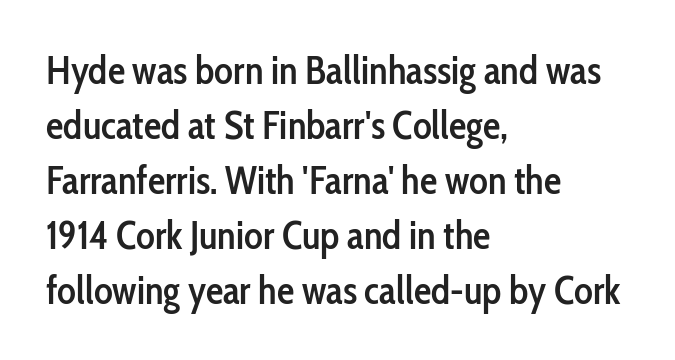
The image shows 39 px semibold, condensed sans-serif type, upright; set left-aligned, normal line spacing (1.41x), normal letter spacing, not underlined; low stroke contrast and a medium x-height.
